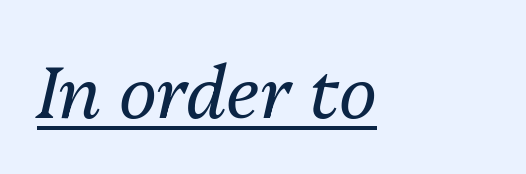
Q: Is the text bold? A: No.
Q: Is the text italic (slanted)? A: Yes, it leans right by about 13 degrees.
Q: Is the text underlined? A: Yes.
Q: Is the spacing between letters normal or unusually wide? A: Normal.
Q: Width (condensed, normal, or wide)? A: Normal.
Q: Stroke contrast? A: Medium.
Q: x-height? A: Medium.
Q: Monospaced? A: No.
